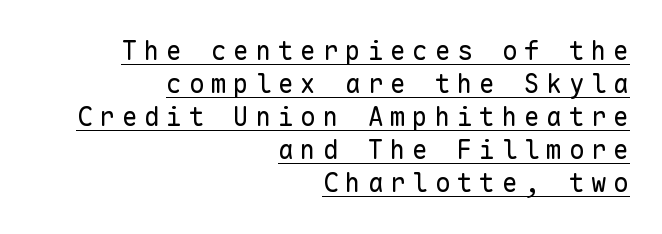
The letterforms stand isolated, each surrounded by extra space. Upright lettering throughout. Like a heading marked for emphasis, these lines bear an underscore. Evenly set lines give the paragraph a standard silhouette. Is the block centered? No — it sits flush against the right margin. Stems here are at most as thick as an everyday book face.
